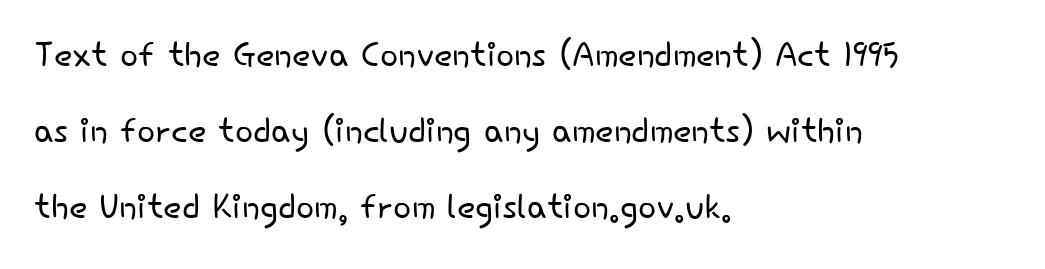
The image shows 48 px light sans-serif type, upright; set left-aligned, normal line spacing (1.58x), normal letter spacing, not underlined; low stroke contrast and a small x-height.
